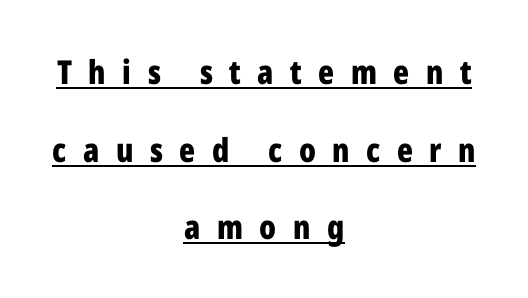
Q: Is the text bold? A: Yes.
Q: Is the text italic (slanted)? A: No, it is upright.
Q: Is the typeface a serif or a sans-serif typeface? A: Sans-serif.
Q: Is the text underlined? A: Yes.
Q: How is the paragraph aligned? A: Centered.
Q: Is the spacing between letters normal or unusually wide? A: Unusually wide.
Q: Is the spacing between lines tight, normal or loose? A: Loose.
Q: Width (condensed, normal, or wide)? A: Condensed.
Q: Stroke contrast? A: Low.
Q: x-height? A: Medium.
Q: Monospaced? A: No.
